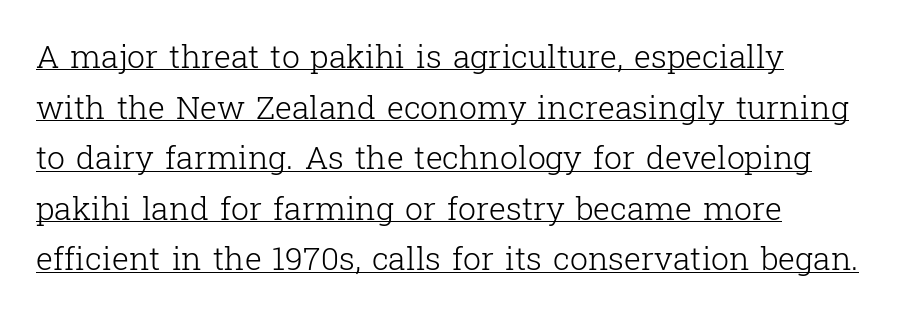
Regular leading. The rendering uses natural spacing where letterforms have individual widths. Letterform terminals end in serifs throughout the passage. Nothing heavy about these letters — not bold at all. Ordinary non-slanted type is in use. Emphasis is given by a line drawn under the lettering.
